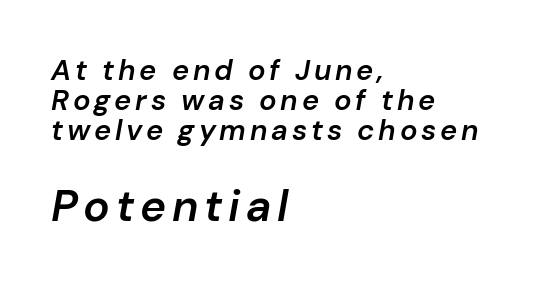
The following chunk of copy outweighs the initial chunk in type size. The characters look somewhat weighty, a semibold short of true bold. Rendered with sloped, italic letterforms. The glyphs are unaccompanied by any horizontal stroke below them. Vertically, the passage feels compressed, each row crowding the next. Every row of glyphs begins at an identical x-position on the left.
